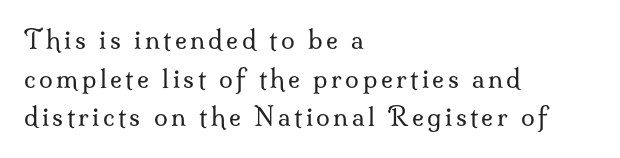
The image shows 25 px text type, upright; set left-aligned, normal line spacing (1.55x), not underlined.
